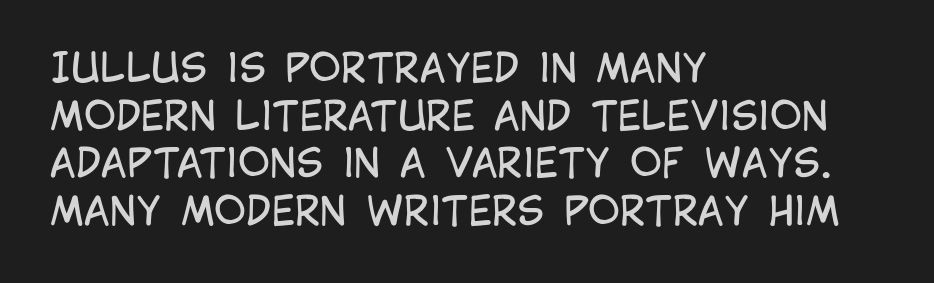
{"serif": "no", "italic": "no", "bold": "no", "weight": "regular", "width": "condensed", "stroke_contrast": "low", "x_height": "large", "monospaced": "no", "underline": "no", "align": "left", "line_spacing_ratio": 1.22, "letter_spacing": "normal", "letter_spacing_em": 0.0, "glyph_px": 39}
